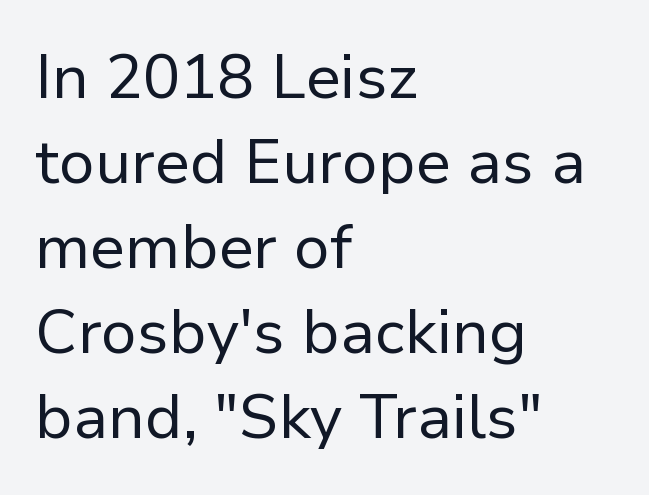
Q: Is the text bold? A: No.
Q: Is the text italic (slanted)? A: No, it is upright.
Q: Is the typeface a serif or a sans-serif typeface? A: Sans-serif.
Q: Is the text underlined? A: No.
Q: How is the paragraph aligned? A: Left-aligned.
Q: Is the spacing between letters normal or unusually wide? A: Normal.
Q: Is the spacing between lines tight, normal or loose? A: Normal.
Q: Width (condensed, normal, or wide)? A: Normal.
Q: Stroke contrast? A: Low.
Q: x-height? A: Medium.
Q: Monospaced? A: No.
